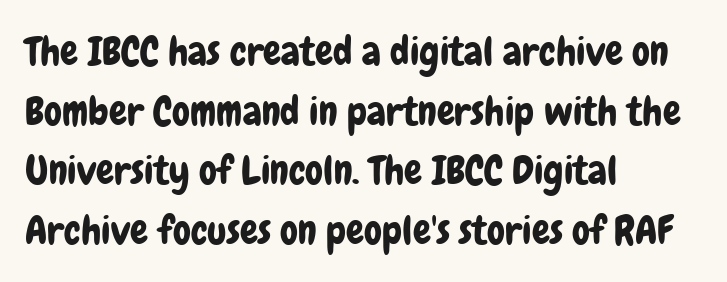
Style check: upright. The letters advance in unequal steps, a hallmark of proportional type. A typesetter would call this zero additional tracking. What's the leading like? Ordinary, nothing unusual. In terms of letterform style, serifs are entirely absent. Does the copy run flush right? No — it runs flush left.
